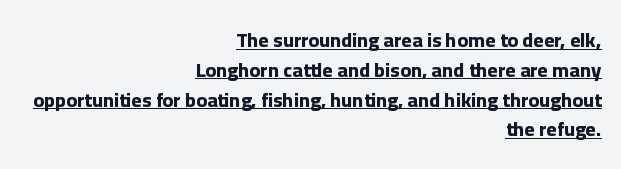
The image shows 20 px bold type, upright; set right-aligned, normal line spacing (1.49x), normal letter spacing, underlined.
